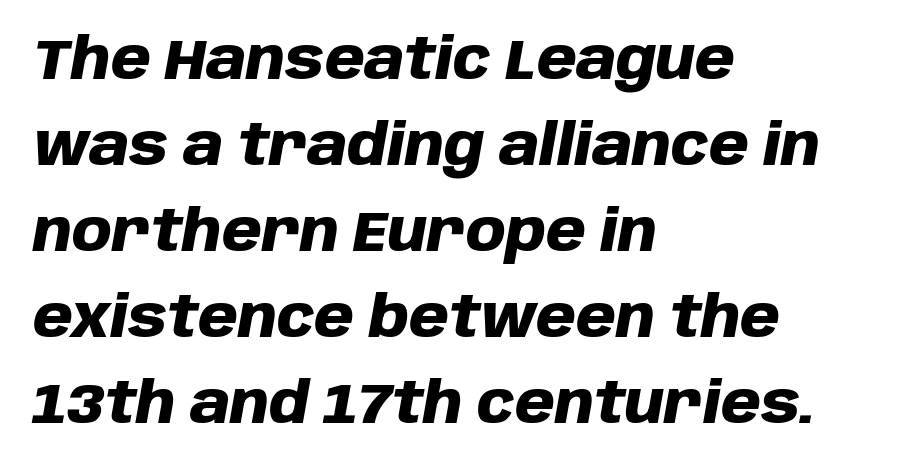
The image shows 57 px heavy type, italic (leaning right); set left-aligned, normal line spacing (1.51x), normal letter spacing, not underlined; low stroke contrast and a large x-height.
